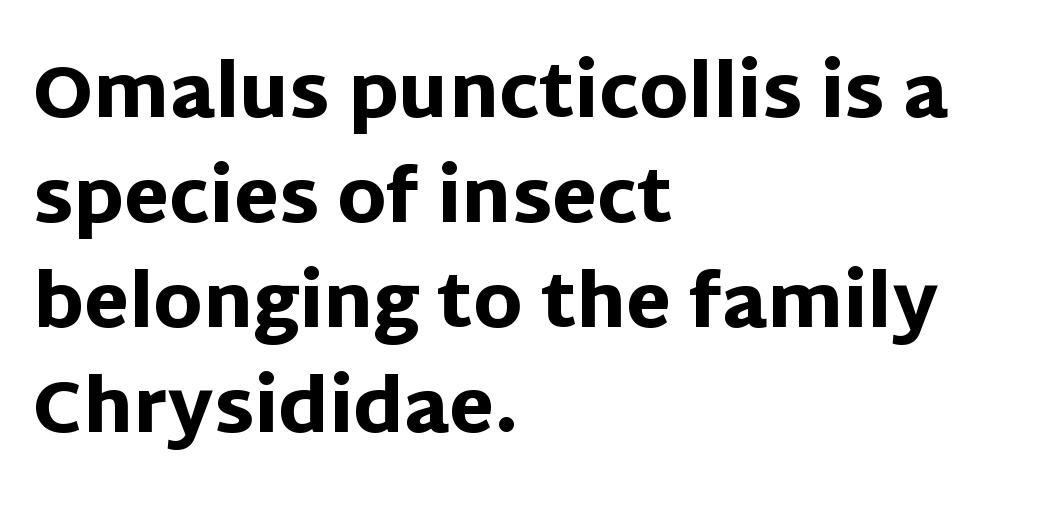
Q: Is the text bold? A: Yes.
Q: Is the text italic (slanted)? A: No, it is upright.
Q: Is the typeface a serif or a sans-serif typeface? A: Sans-serif.
Q: Is the text underlined? A: No.
Q: How is the paragraph aligned? A: Left-aligned.
Q: Is the spacing between letters normal or unusually wide? A: Normal.
Q: Is the spacing between lines tight, normal or loose? A: Normal.
Q: Width (condensed, normal, or wide)? A: Normal.
Q: Stroke contrast? A: Low.
Q: x-height? A: Large.
Q: Monospaced? A: No.
